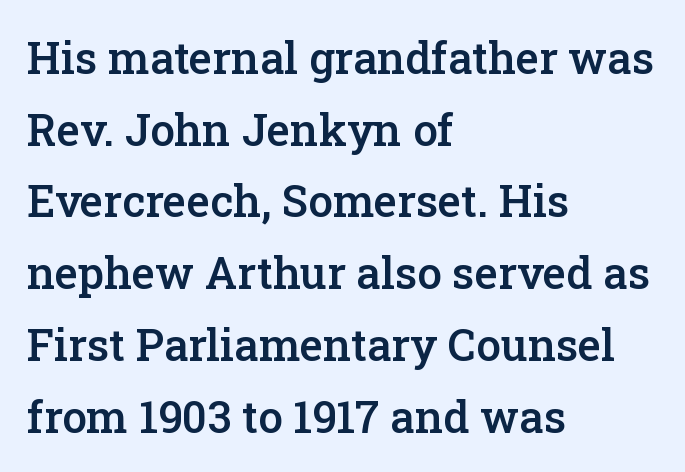
Here the designer chose a conventional face with non-uniform glyph widths. The glyphs are unaccompanied by any horizontal stroke below them. In terms of weight, the rendering is demibold, just under bold. Notice how the passage keeps a crisp vertical edge on the left only.
